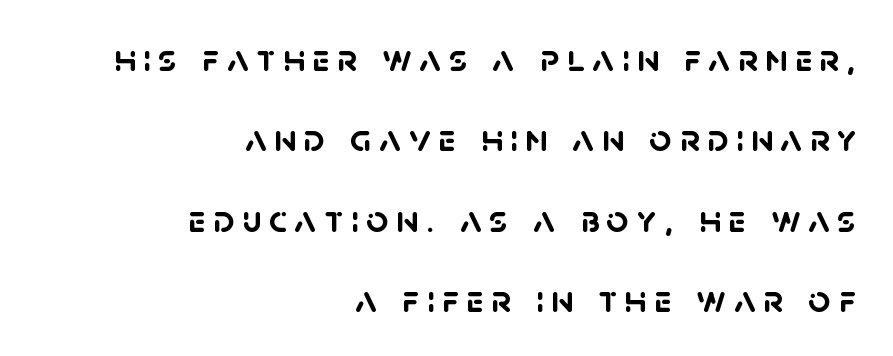
The image shows 39 px semibold sans-serif type; set right-aligned, loose line spacing (2.06x), not underlined; low stroke contrast and a large x-height.
